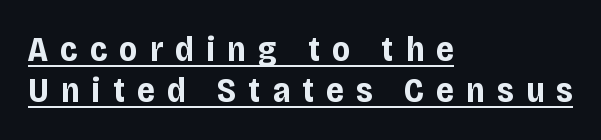
{"serif": "no", "italic": "no", "bold": "yes", "weight": "bold", "width": "condensed", "stroke_contrast": "low", "x_height": "large", "monospaced": "no", "underline": "yes", "align": "left", "line_spacing_ratio": 1.17, "letter_spacing": "wide", "letter_spacing_em": 0.35, "glyph_px": 35}
